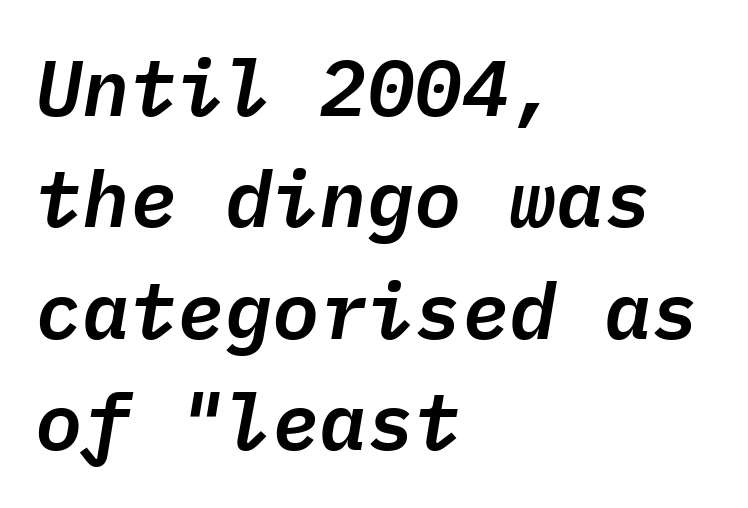
Successive baselines arrive at the customary interval. The compositor pushed each line to the left boundary. Every character here occupies the same horizontal width, giving the sample a typewriter-like rhythm. Just letters on the line, the space beneath them empty. The text carries the slant typical of an italic or oblique font.
